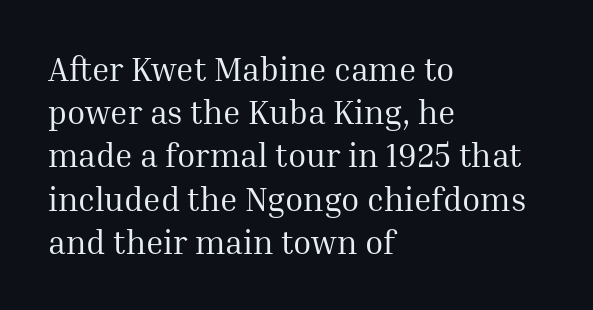
The image shows 33 px regular-weight serif type, upright; set left-aligned, normal line spacing (1.31x), normal letter spacing, not underlined; medium stroke contrast and a medium x-height.
